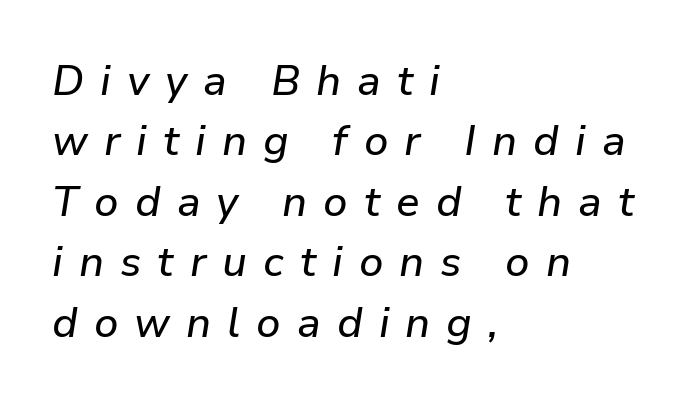
The image shows 42 px text type, italic (leaning right); set left-aligned, normal line spacing (1.44x), unusually wide letter spacing (+0.38 em), not underlined; low stroke contrast and a medium x-height.
